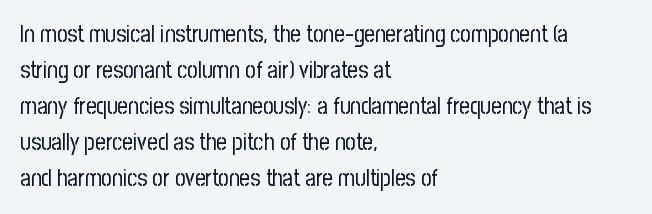
The foot of each line stays bare and open. It's the straight-up-and-down kind of type. The gaps between neighbouring characters are ordinary and unremarkable. A normal amount of white space separates one row of letters from the next. Typeset ragged right — the left edge is the straight one. Is the stroke heavy? The answer is a plain regular-or-lighter.
